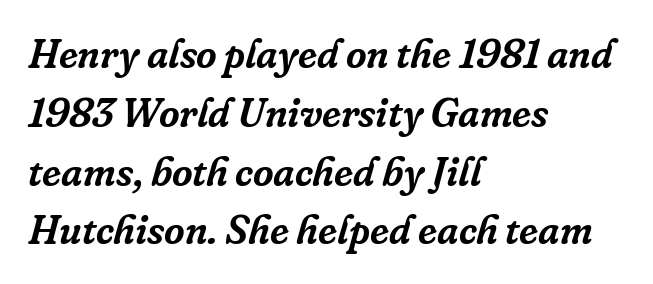
Q: Is the text italic (slanted)? A: Yes, it leans right by about 16 degrees.
Q: Is the typeface a serif or a sans-serif typeface? A: Serif.
Q: Is the text underlined? A: No.
Q: How is the paragraph aligned? A: Left-aligned.
Q: Is the spacing between letters normal or unusually wide? A: Normal.
Q: Is the spacing between lines tight, normal or loose? A: Normal.
Q: Width (condensed, normal, or wide)? A: Normal.
Q: Stroke contrast? A: Low.
Q: x-height? A: Medium.
Q: Monospaced? A: No.
